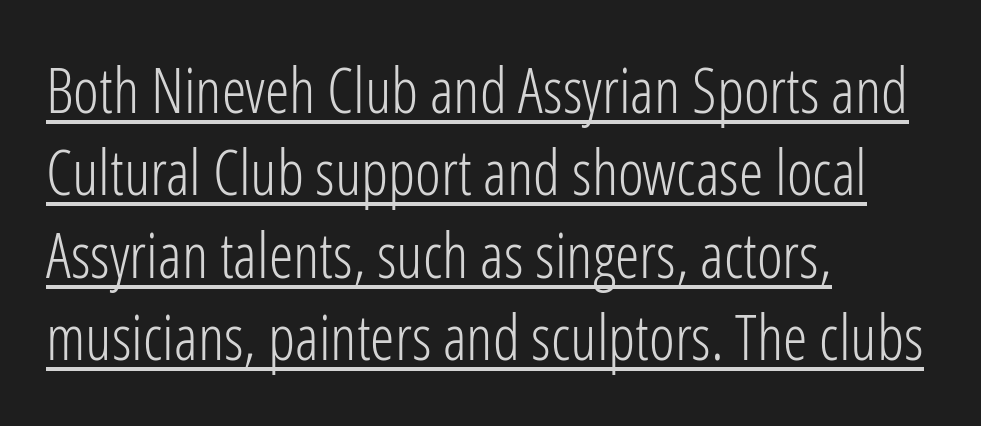
{"serif": "no", "italic": "no", "bold": "no", "weight": "light", "width": "condensed", "stroke_contrast": "low", "x_height": "medium", "monospaced": "no", "underline": "yes", "align": "left", "line_spacing": "normal", "line_spacing_ratio": 1.33, "letter_spacing": "normal", "letter_spacing_em": 0.0, "glyph_px": 62}
